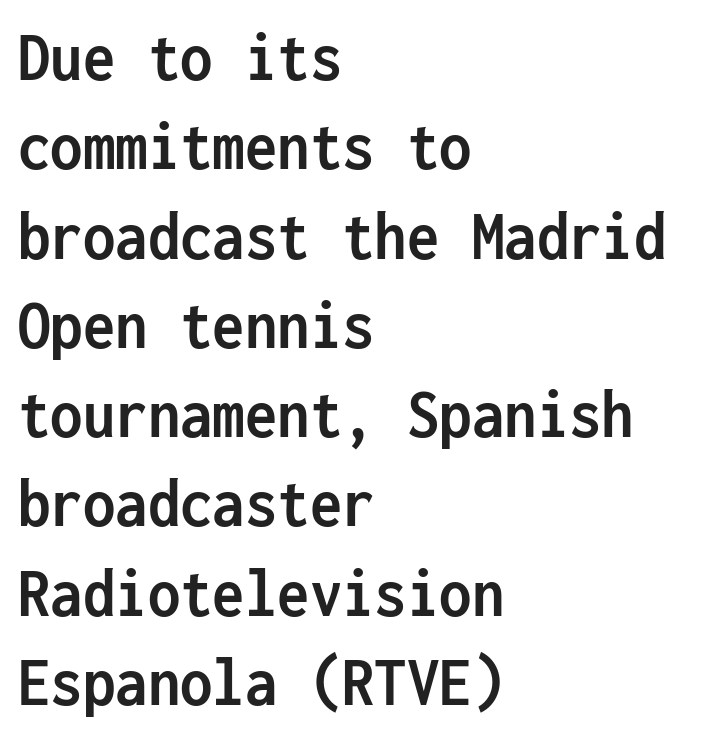
{"serif": "no", "italic": "no", "bold": "yes", "weight": "semibold", "width": "condensed", "stroke_contrast": "low", "x_height": "medium", "monospaced": "yes", "underline": "no", "align": "left", "line_spacing_ratio": 1.24, "letter_spacing": "normal", "letter_spacing_em": 0.0, "glyph_px": 72}
